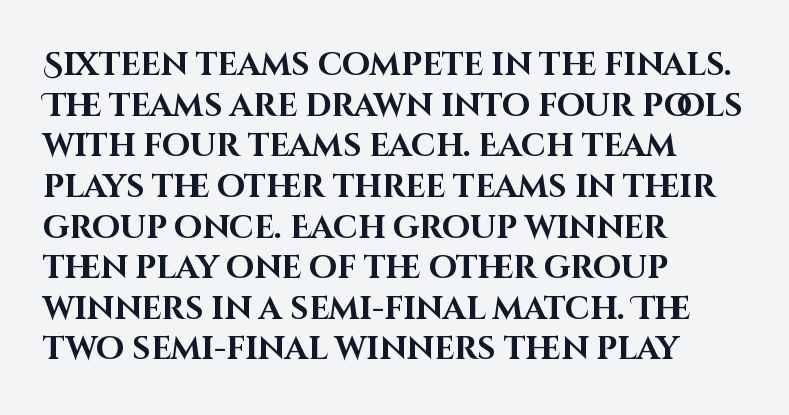
{"serif": "no", "italic": "no", "bold": "yes", "weight": "bold", "width": "normal", "stroke_contrast": "high", "x_height": "large", "monospaced": "no", "underline": "no", "align": "left", "line_spacing": "normal", "line_spacing_ratio": 1.27, "letter_spacing": "normal", "letter_spacing_em": 0.0, "glyph_px": 32}
